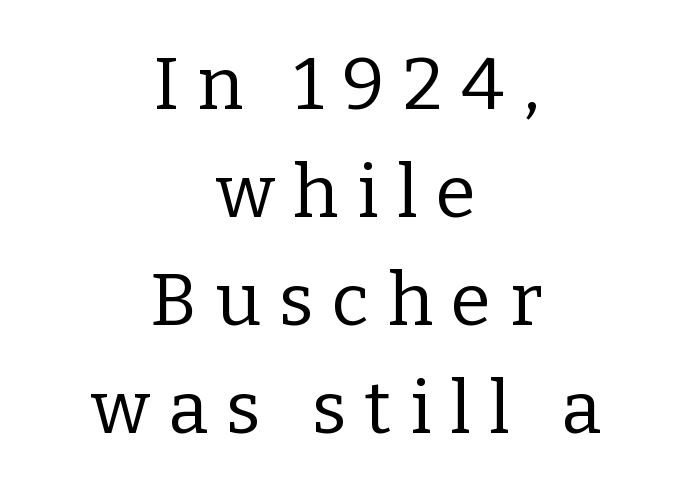
{"serif": "yes", "italic": "no", "bold": "no", "weight": "regular", "width": "normal", "stroke_contrast": "low", "x_height": "medium", "monospaced": "no", "underline": "no", "align": "center", "line_spacing": "normal", "line_spacing_ratio": 1.48, "letter_spacing": "wide", "letter_spacing_em": 0.25, "glyph_px": 73}
